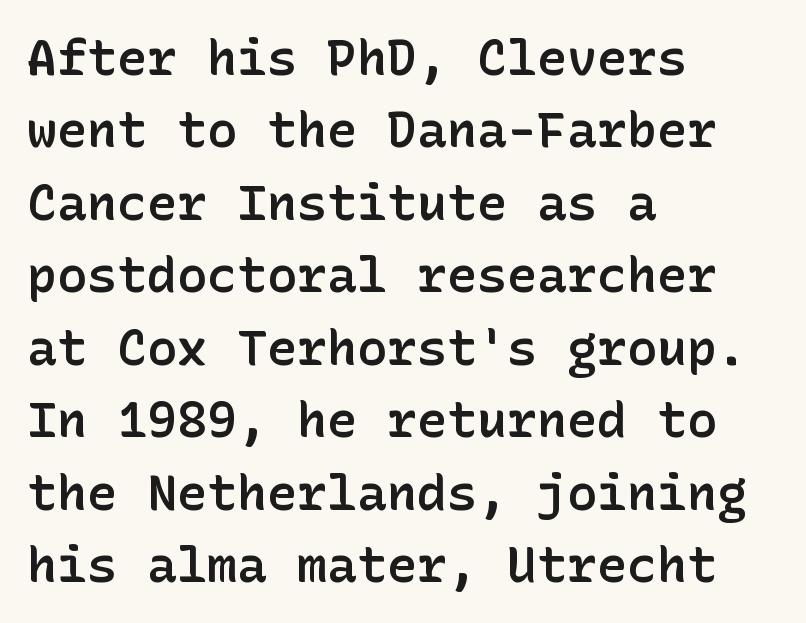
The image shows 50 px semibold sans-serif type, upright; set left-aligned, normal line spacing (1.45x), normal letter spacing, not underlined; low stroke contrast and a medium x-height.
